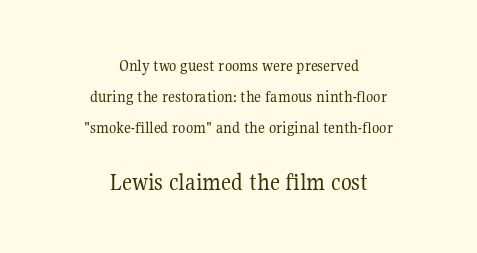
Is the stroke heavy? The answer is a plain regular-or-lighter. The text block is weighted toward neither margin, spreading evenly from the middle. The specimen omits any rule beneath the text block's lines. The letters in the lower block stand taller than those in the block above. What stands out about the letter spacing? Nothing — it is the standard amount. A roman cut, with each character standing at attention.
